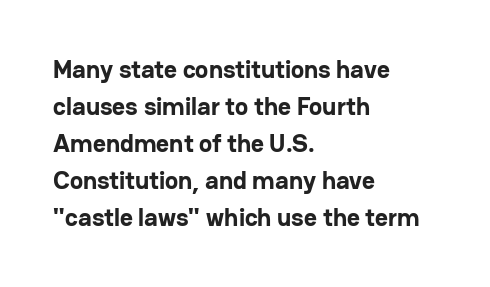
{"italic": "no", "bold": "yes", "underline": "no", "align": "left", "line_spacing": "normal", "line_spacing_ratio": 1.48, "letter_spacing": "normal", "letter_spacing_em": 0.0, "glyph_px": 25}
